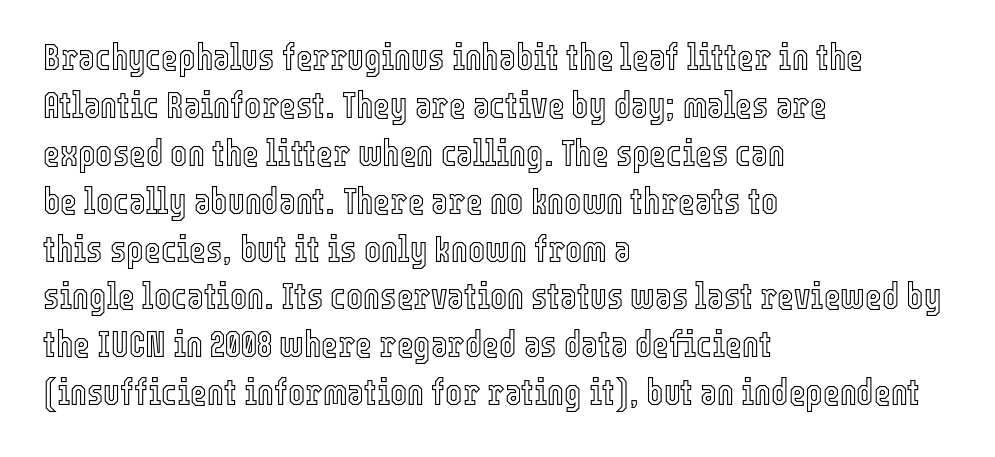
{"italic": "no", "width": "condensed", "x_height": "medium", "monospaced": "no", "underline": "no", "align": "left", "line_spacing": "normal", "line_spacing_ratio": 1.33, "letter_spacing": "normal", "letter_spacing_em": 0.0, "glyph_px": 36}
